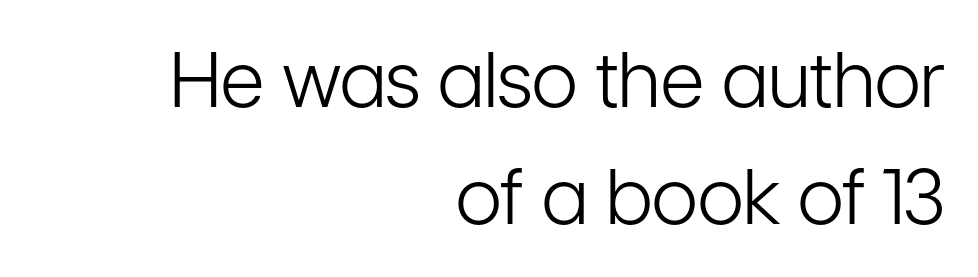
{"serif": "no", "italic": "no", "bold": "no", "weight": "light", "width": "condensed", "stroke_contrast": "low", "x_height": "medium", "monospaced": "no", "underline": "no", "align": "right", "line_spacing": "normal", "line_spacing_ratio": 1.54, "letter_spacing": "normal", "letter_spacing_em": 0.0, "glyph_px": 76}
